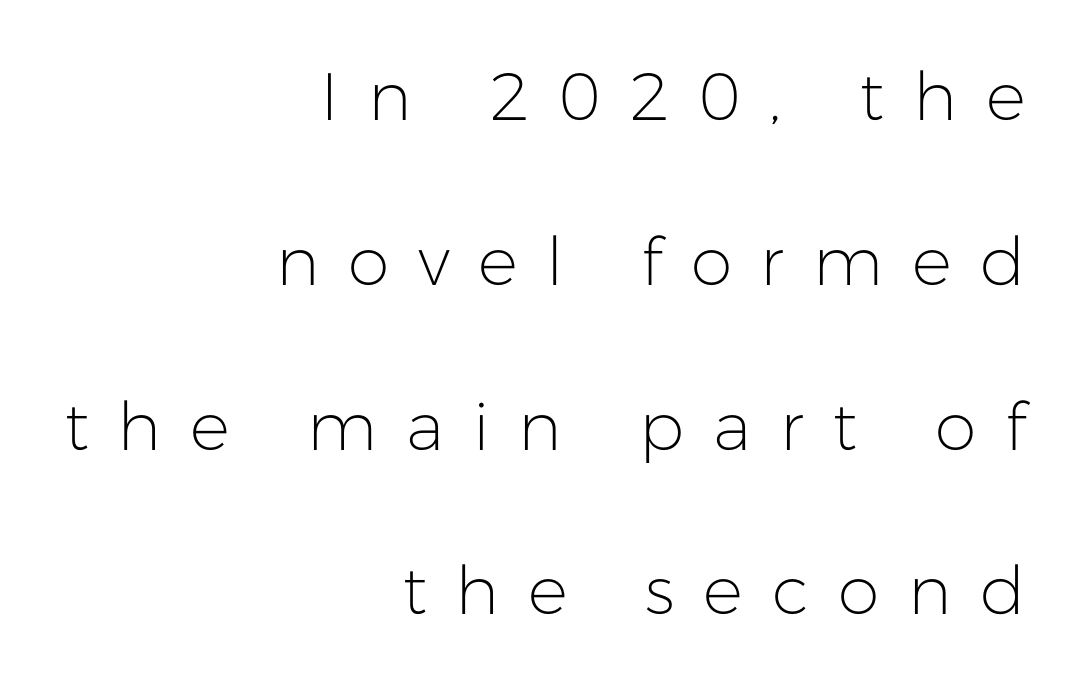
You could only call the tracking loose — the letters float apart. Ordinary non-slanted type is in use. A typesetter would label this face a sans. Think of a printed novel: that variable character pitch is what you see here. Compared with typical paragraphs, the rows here are farther apart. The compositor pushed each line to the right boundary.
